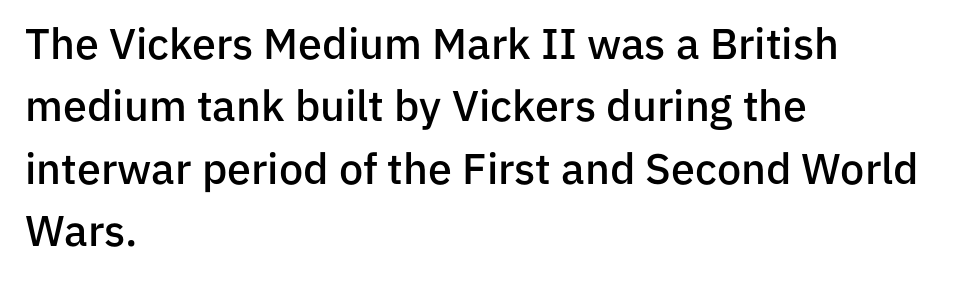
Is the block centered? No — it sits flush against the left margin. Beneath every word, the page is bare. Each new line begins a customary step beneath the previous one. On the weight axis this lands at semibold, roughly 600. Each word holds together tightly as a unit, with standard inter-letter gaps. Character widths vary here, with narrow letters taking less room than wide ones.
